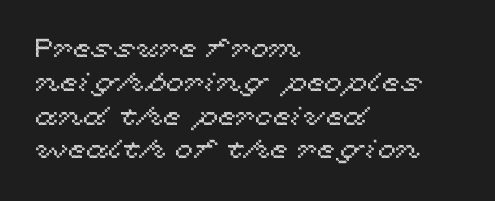
Q: Is the text italic (slanted)? A: Yes.
Q: Is the text underlined? A: No.
Q: How is the paragraph aligned? A: Left-aligned.
Q: Is the spacing between letters normal or unusually wide? A: Normal.
Q: Is the spacing between lines tight, normal or loose? A: Normal.
